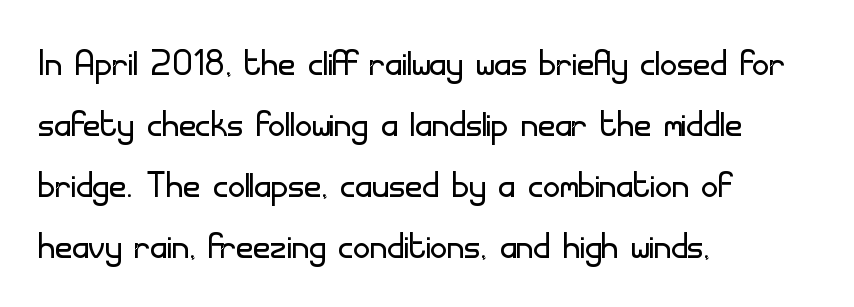
{"serif": "no", "italic": "no", "bold": "no", "weight": "light", "width": "normal", "stroke_contrast": "low", "x_height": "small", "monospaced": "no", "underline": "no", "align": "left", "line_spacing": "normal", "line_spacing_ratio": 1.3, "letter_spacing": "normal", "letter_spacing_em": 0.0, "glyph_px": 47}
